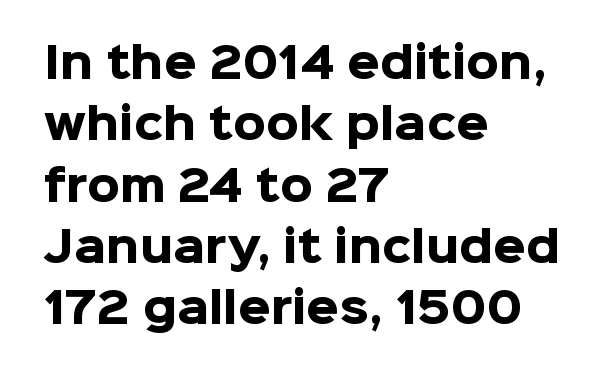
The passage shown is not underscored anywhere. The letters stand straight up with perfectly vertical stems. The block of text has a typical density, with ordinary space between rows. The face used here has the dense, thick strokes of a bold.
